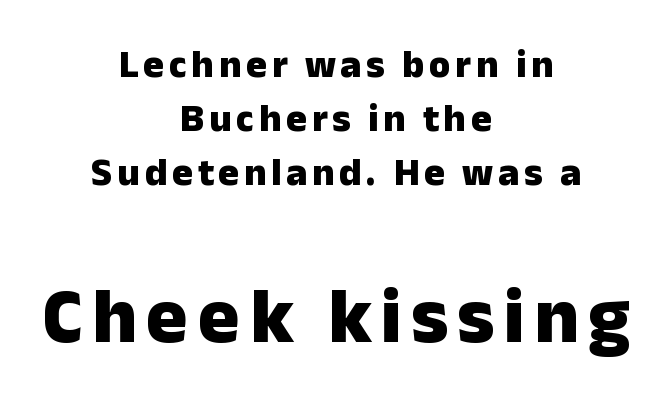
Q: Is the text bold? A: Yes.
Q: Is the text italic (slanted)? A: No, it is upright.
Q: Is the typeface a serif or a sans-serif typeface? A: Sans-serif.
Q: Is the text underlined? A: No.
Q: How is the paragraph aligned? A: Centered.
Q: Is the spacing between lines tight, normal or loose? A: Normal.
Q: Which block of text is set in a larger size, the first (top) or the second (bottom)? A: The second (bottom) one.
Q: Width (condensed, normal, or wide)? A: Normal.
Q: Stroke contrast? A: Low.
Q: x-height? A: Medium.
Q: Monospaced? A: No.
